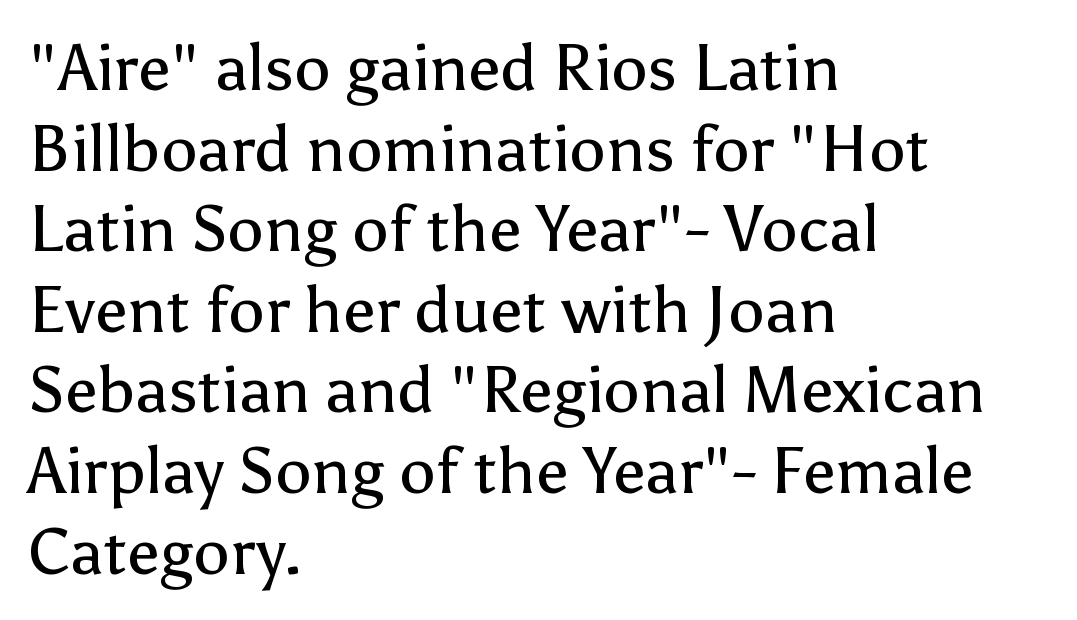
{"serif": "no", "italic": "no", "bold": "no", "weight": "regular", "width": "normal", "stroke_contrast": "low", "x_height": "medium", "monospaced": "no", "underline": "no", "align": "left", "line_spacing_ratio": 1.24, "letter_spacing": "normal", "letter_spacing_em": 0.0, "glyph_px": 65}
